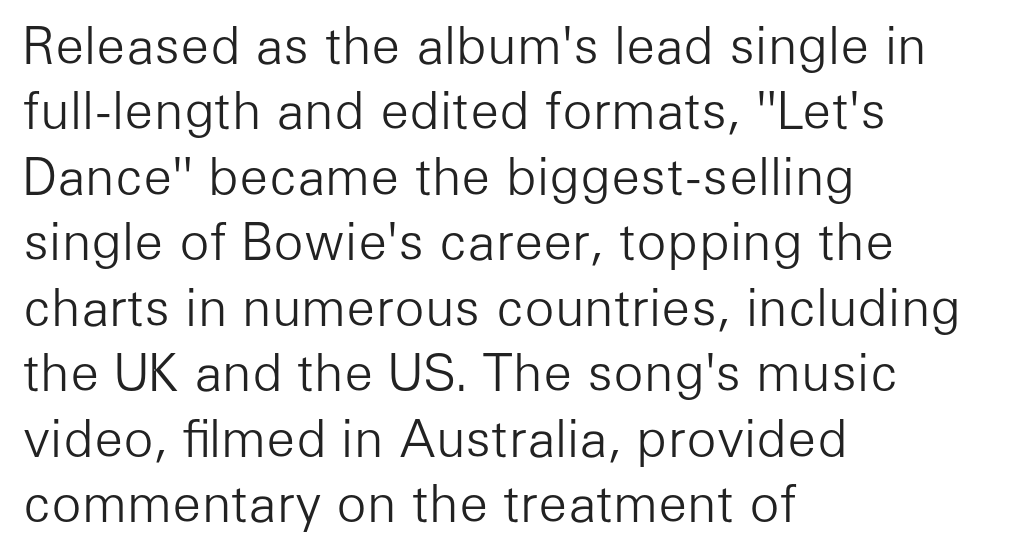
{"serif": "no", "italic": "no", "bold": "no", "weight": "light", "width": "normal", "stroke_contrast": "low", "x_height": "medium", "monospaced": "no", "underline": "no", "align": "left", "line_spacing": "normal", "line_spacing_ratio": 1.31, "letter_spacing": "normal", "letter_spacing_em": 0.0, "glyph_px": 50}
